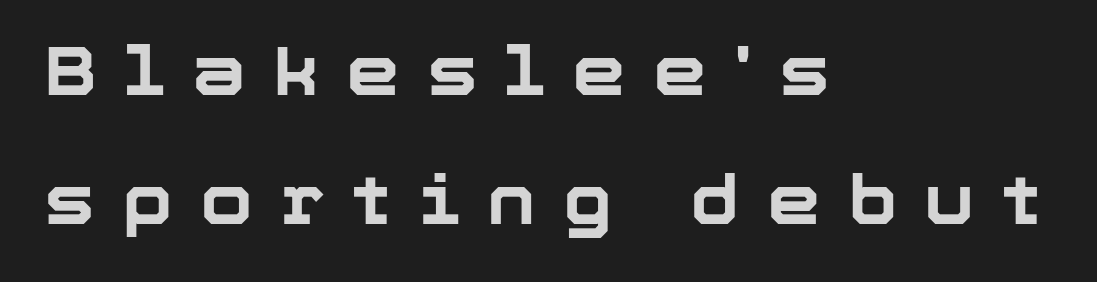
These lines are rendered in a variable-pitch font. A typesetter would mark this as roman, not italic. Pretty heavy lettering here — definitely bold. The line texture is sparse and dotted thanks to wide tracking. Honestly, there is no underline to notice here at all.
